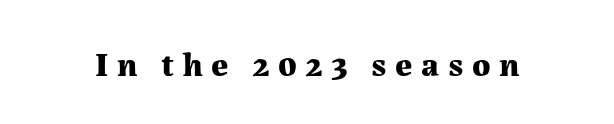
The image shows 34 px bold serif type, upright; set unusually wide letter spacing (+0.25 em), not underlined; medium stroke contrast and a medium x-height.
